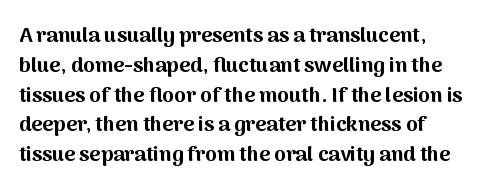
A bare baseline throughout the passage. Heavy-handed strokes throughout: this text is bold. Style check: upright. The setting favours the left margin, as ordinary paragraphs usually do. How are the letters spaced? Ordinarily, with no added tracking.
